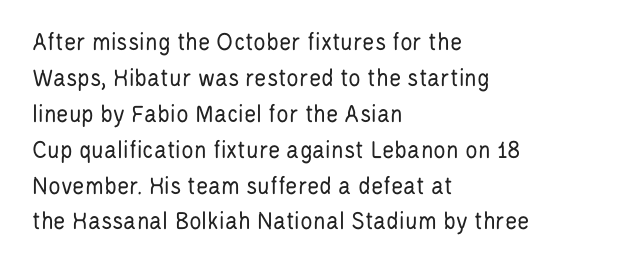
The characters are drawn with everyday or finer stroke widths. Line beginnings align vertically; line endings do not. Rule under the text: the space is simply empty. Words appear dense and cohesive because spacing is normal. Whoever set this chose a conventional vertical rhythm. Rendered with straight, roman letterforms.
